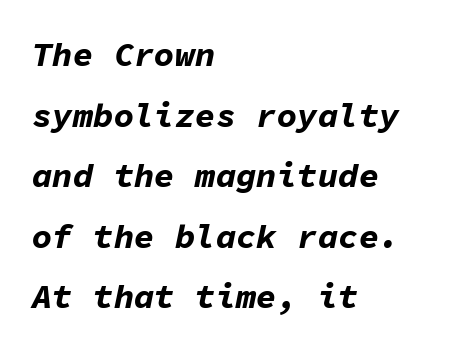
Fixed-width glyphs throughout — classic coding-font behaviour. Visually the block forms a straight wall on the left and a jagged coastline on the right. Plenty of ink on the page — the face is bold. Tracking value appears to be zero — textbook default spacing. Just letters on the line, the space beneath them empty.
